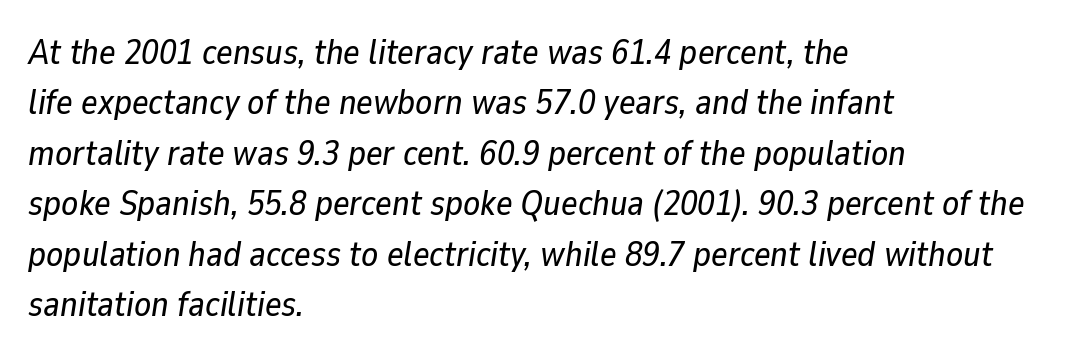
Designer's note — italics engaged. Clear beneath every line of the passage. A typesetter would call this leading conventional body-copy spacing. Is this a fixed-width face? No — the glyphs have proportional, varying widths. Glyph-to-glyph distance matches everyday printed text. This rendering uses left alignment, leaving the right contour irregular.
